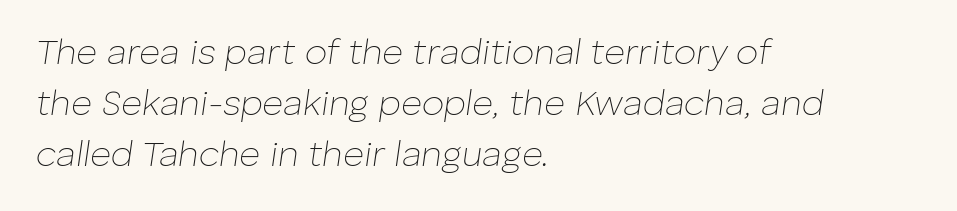
{"italic": "yes", "lean": "right", "slant_degrees": 8, "bold": "no", "weight": "thin", "width": "normal", "stroke_contrast": "low", "x_height": "medium", "monospaced": "no", "underline": "no", "align": "left", "line_spacing": "normal", "line_spacing_ratio": 1.41, "letter_spacing": "normal", "letter_spacing_em": 0.0, "glyph_px": 36}
